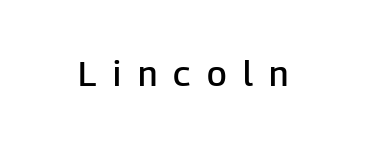
Q: Is the text bold? A: Semi-bold.
Q: Is the text italic (slanted)? A: No, it is upright.
Q: Is the typeface a serif or a sans-serif typeface? A: Sans-serif.
Q: Is the text underlined? A: No.
Q: Is the spacing between letters normal or unusually wide? A: Unusually wide.
Q: Width (condensed, normal, or wide)? A: Normal.
Q: Stroke contrast? A: Low.
Q: x-height? A: Medium.
Q: Monospaced? A: No.
